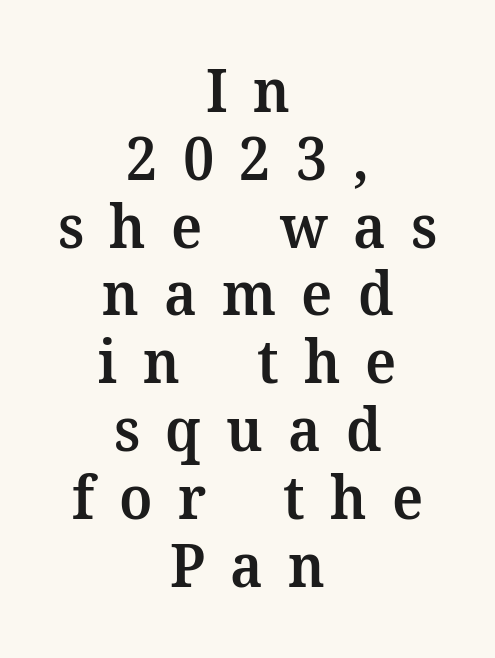
Are there feet on the stems? There are — it's a serif. What weight is shown? A semibold, between regular and bold. Each word looks stretched out because of the extra space between its letters. Honestly, there is no underline to notice here at all. Centered paragraph, ragged on both sides.
